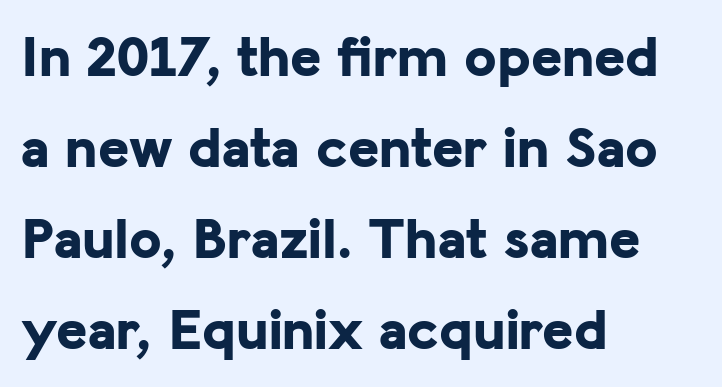
The image shows 59 px bold sans-serif type, upright; set left-aligned, normal line spacing (1.54x), normal letter spacing, not underlined; low stroke contrast and a medium x-height.
